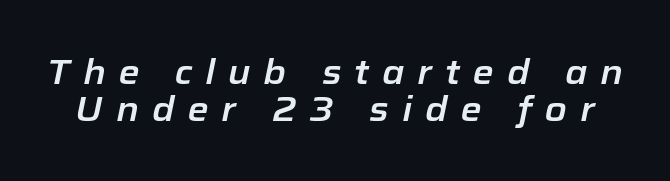
The face used here is rendered with a markedly widened letterfit. Do the characters align in a grid? No, the font is proportional. The words here are not underlined. Every character sits at an angle, as italics do. Leading is clearly below the norm, producing a dense column.
